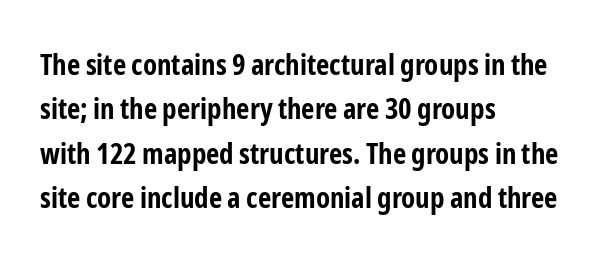
{"serif": "no", "italic": "no", "bold": "yes", "weight": "bold", "width": "condensed", "stroke_contrast": "low", "x_height": "medium", "monospaced": "no", "underline": "no", "align": "left", "line_spacing": "normal", "line_spacing_ratio": 1.53, "letter_spacing": "normal", "letter_spacing_em": 0.0, "glyph_px": 29}
